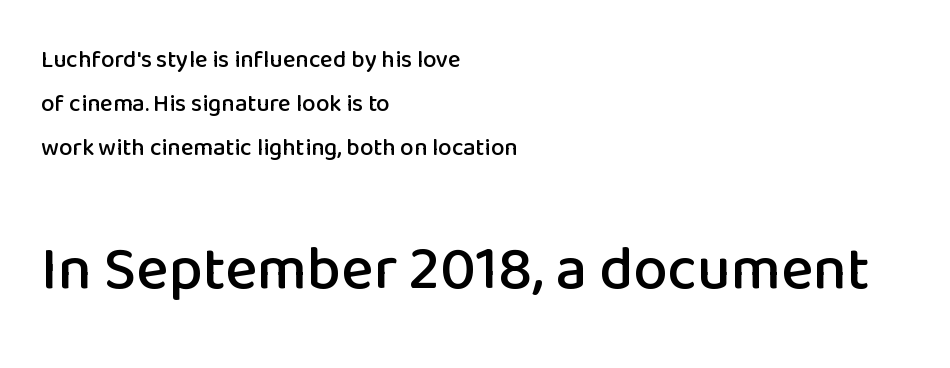
The image shows 61 px sans-serif type, upright; set left-aligned, line spacing 1.83x, normal letter spacing, not underlined; the second (bottom) block is 2.54x larger; low stroke contrast and a medium x-height.
